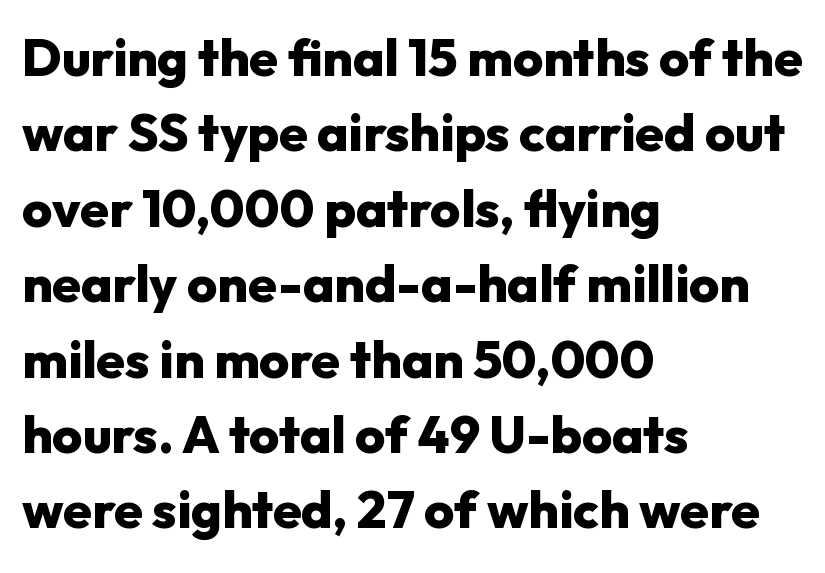
{"serif": "no", "italic": "no", "bold": "yes", "weight": "heavy", "width": "normal", "stroke_contrast": "low", "x_height": "medium", "monospaced": "no", "underline": "no", "align": "left", "line_spacing": "normal", "line_spacing_ratio": 1.45, "letter_spacing": "normal", "letter_spacing_em": 0.0, "glyph_px": 52}
